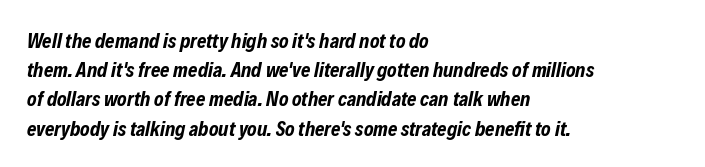
Q: Is the text bold? A: Yes.
Q: Is the text italic (slanted)? A: Yes, it leans right by about 12 degrees.
Q: Is the text underlined? A: No.
Q: How is the paragraph aligned? A: Left-aligned.
Q: Is the spacing between letters normal or unusually wide? A: Normal.
Q: Is the spacing between lines tight, normal or loose? A: Normal.
